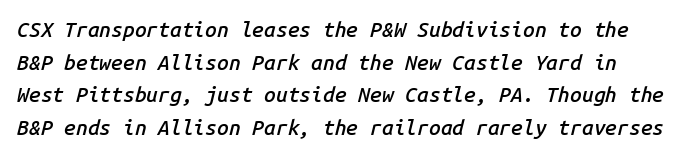
Quick note: interline space is typical. The baseline area is clear. When letters slant like this, we call the style italic. The rendering uses a semibold face; strokes are thickened but not to full bold.
